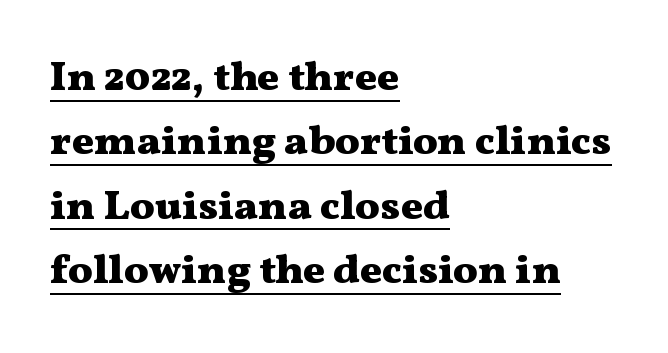
The image shows 41 px heavy, wide serif type, upright; set left-aligned, normal line spacing (1.57x), normal letter spacing, underlined; medium stroke contrast and a medium x-height.
